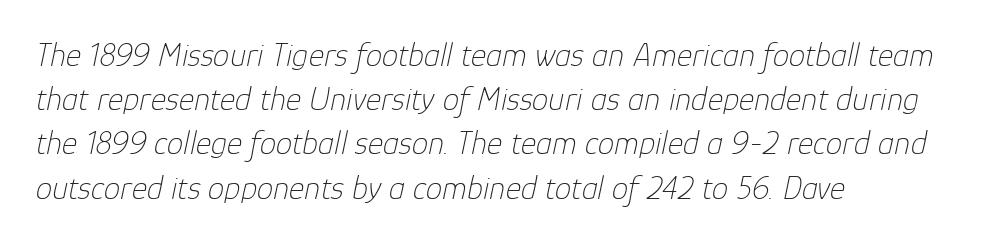
Q: Is the text bold? A: No.
Q: Is the text italic (slanted)? A: Yes, it leans right by about 12 degrees.
Q: Is the text underlined? A: No.
Q: How is the paragraph aligned? A: Left-aligned.
Q: Is the spacing between letters normal or unusually wide? A: Normal.
Q: Is the spacing between lines tight, normal or loose? A: Normal.
Q: Width (condensed, normal, or wide)? A: Normal.
Q: Stroke contrast? A: Low.
Q: x-height? A: Medium.
Q: Monospaced? A: No.
